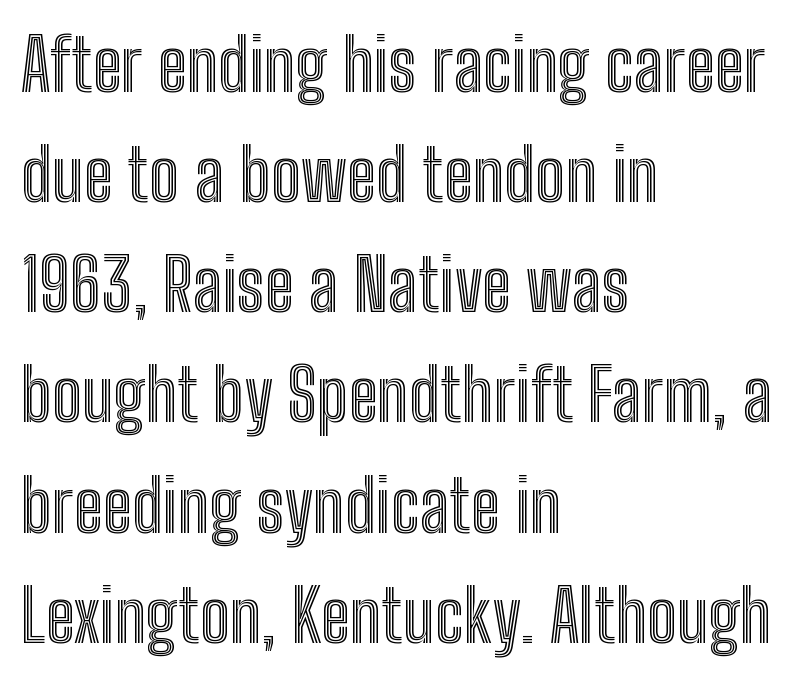
{"italic": "no", "width": "condensed", "x_height": "medium", "monospaced": "no", "underline": "no", "align": "left", "line_spacing": "normal", "line_spacing_ratio": 1.53, "letter_spacing": "normal", "letter_spacing_em": 0.0, "glyph_px": 72}
